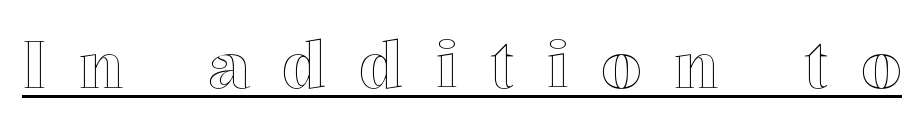
Spacing between characters has been opened up far beyond the box default. The rendering uses natural spacing where letterforms have individual widths. This sample uses an upright cut, with every glyph sitting square on the baseline. The sample's only ornament is a line tracing under the words.
